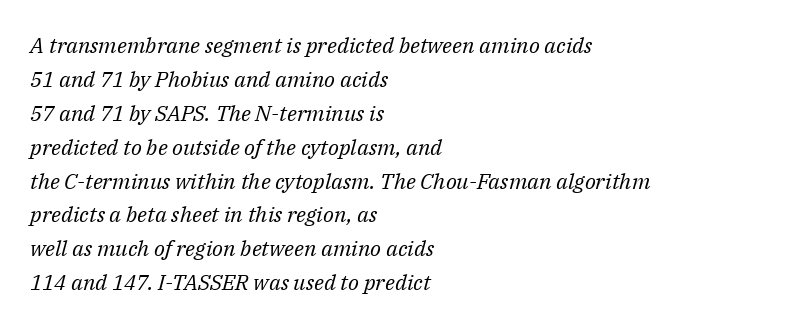
{"italic": "yes", "lean": "right", "slant_degrees": 14, "bold": "no", "underline": "no", "align": "left", "line_spacing": "normal", "line_spacing_ratio": 1.54, "letter_spacing": "normal", "letter_spacing_em": 0.0, "glyph_px": 22}
